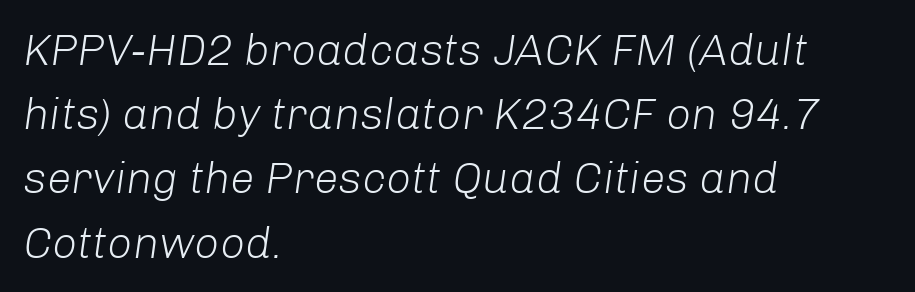
Q: Is the text bold? A: No.
Q: Is the text italic (slanted)? A: Yes, it leans right by about 8 degrees.
Q: Is the text underlined? A: No.
Q: How is the paragraph aligned? A: Left-aligned.
Q: Is the spacing between letters normal or unusually wide? A: Normal.
Q: Is the spacing between lines tight, normal or loose? A: Normal.
Q: Width (condensed, normal, or wide)? A: Normal.
Q: Stroke contrast? A: Low.
Q: x-height? A: Medium.
Q: Monospaced? A: No.
